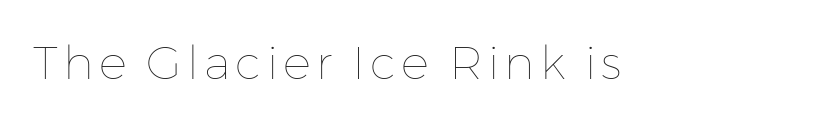
{"italic": "no", "bold": "no", "weight": "thin", "width": "normal", "stroke_contrast": "low", "x_height": "medium", "monospaced": "no", "underline": "no", "glyph_px": 47}
